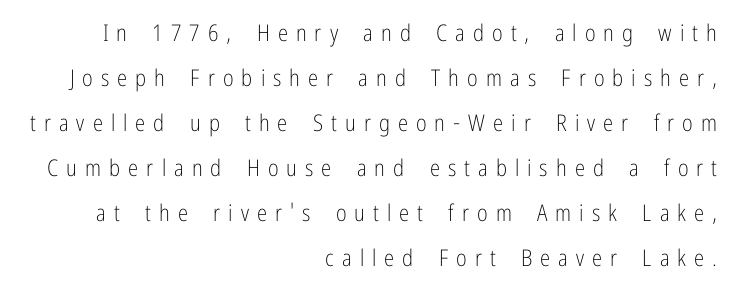
Upright lettering throughout. Observe the wide spacing: letters keep a clear distance from each other. Layout note: lines flush right. A light-to-regular cut is what we see here. Honestly, there is no underline to notice here at all.
